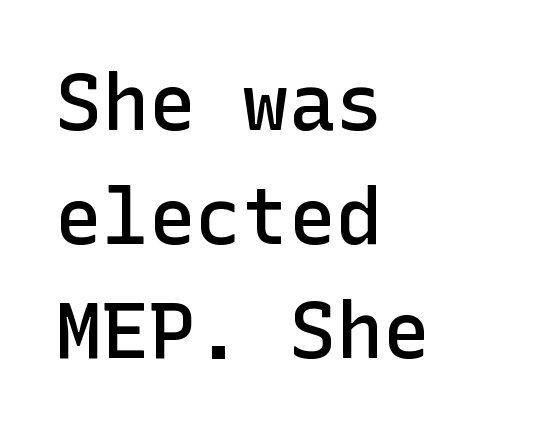
{"serif": "no", "italic": "no", "bold": "semi", "weight": "semibold", "width": "normal", "stroke_contrast": "low", "x_height": "medium", "underline": "no", "align": "left", "line_spacing": "normal", "line_spacing_ratio": 1.46, "letter_spacing": "normal", "letter_spacing_em": 0.0, "glyph_px": 78}
